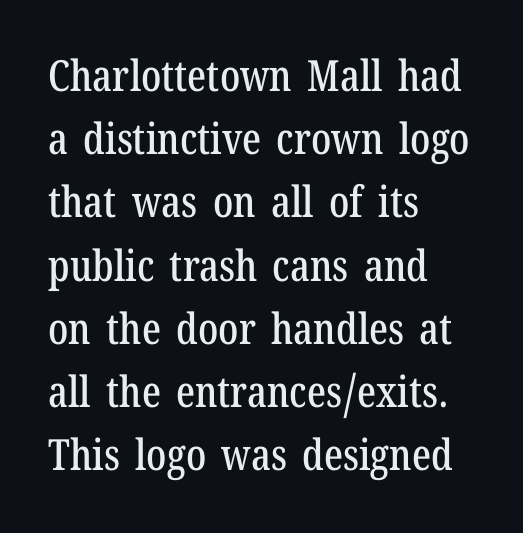
The image shows 43 px condensed serif type, upright; set left-aligned, normal line spacing (1.47x), normal letter spacing, not underlined; low stroke contrast and a medium x-height.
